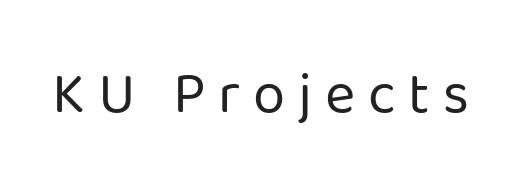
The image shows 58 px regular-weight sans-serif type, upright; set unusually wide letter spacing (+0.22 em), not underlined; low stroke contrast and a medium x-height.
